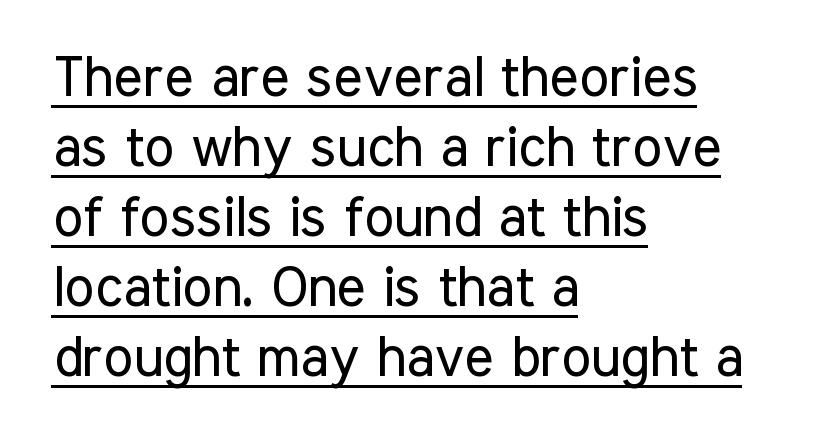
The image shows 56 px regular-weight, condensed sans-serif type, upright; set left-aligned, normal line spacing (1.25x), normal letter spacing, underlined; low stroke contrast and a medium x-height.
